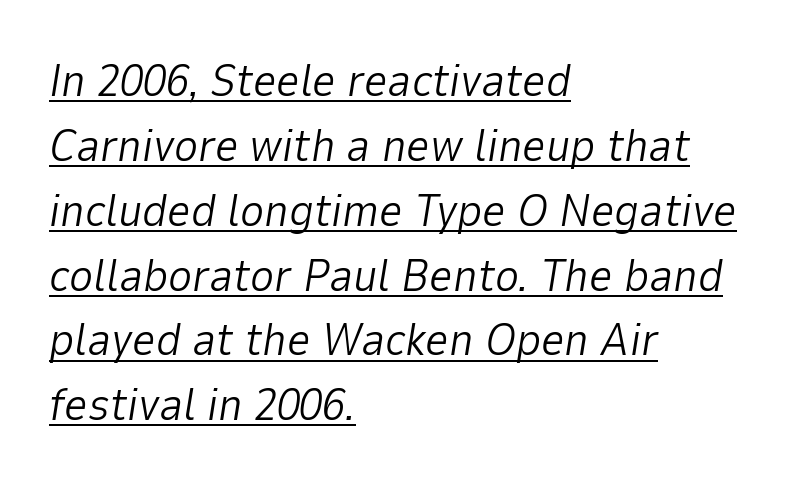
The image shows 46 px light type, italic (leaning right); set left-aligned, normal line spacing (1.41x), normal letter spacing, underlined; low stroke contrast and a medium x-height.
